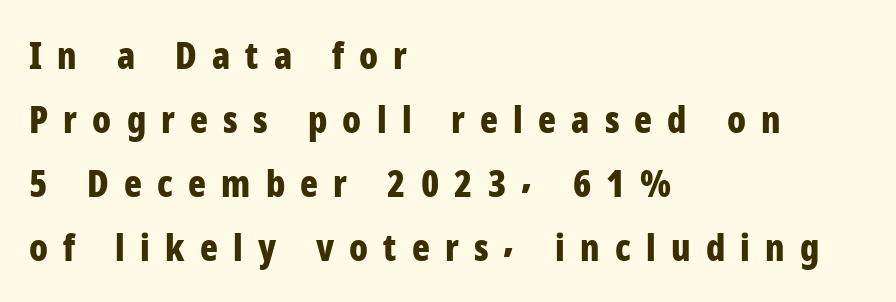
Weight: bold. In terms of letterform style, serifs are entirely absent. The passage shown is not underscored anywhere. Note the varied advance widths — an 'i' is clearly narrower than an 'm'.
